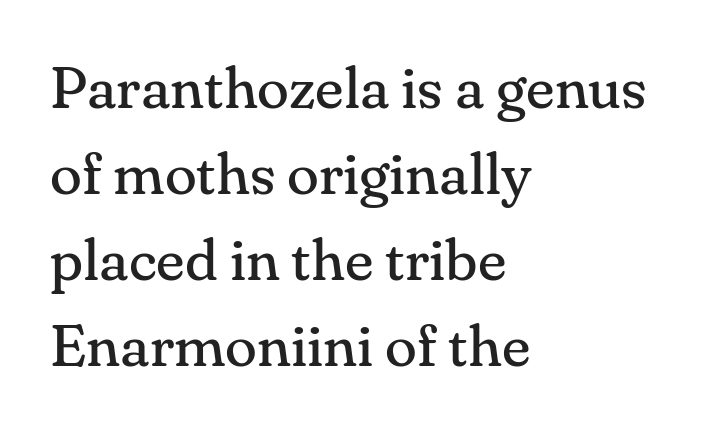
{"serif": "yes", "italic": "no", "bold": "no", "weight": "regular", "width": "normal", "stroke_contrast": "medium", "x_height": "small", "monospaced": "no", "underline": "no", "align": "left", "line_spacing": "normal", "line_spacing_ratio": 1.46, "letter_spacing": "normal", "letter_spacing_em": 0.0, "glyph_px": 59}
